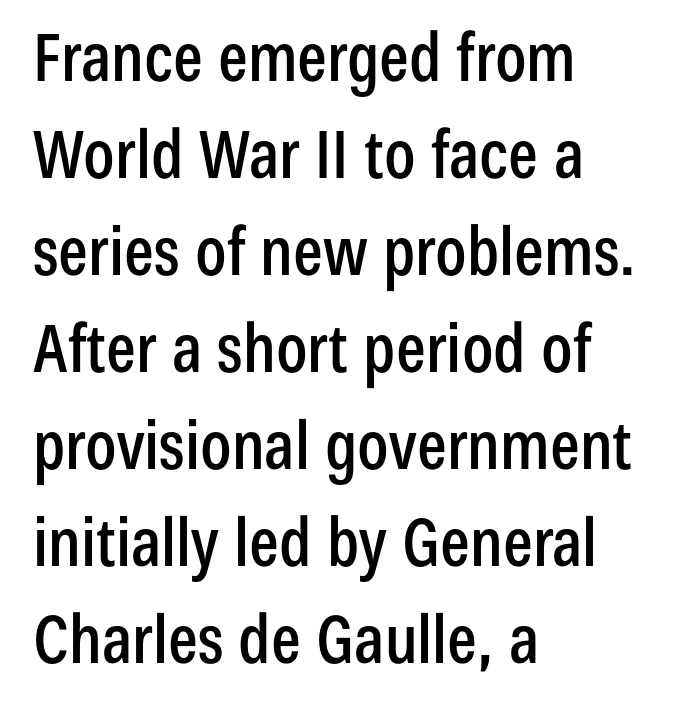
The image shows 66 px condensed sans-serif type, upright; set left-aligned, normal line spacing (1.47x), normal letter spacing, not underlined; low stroke contrast and a medium x-height.
